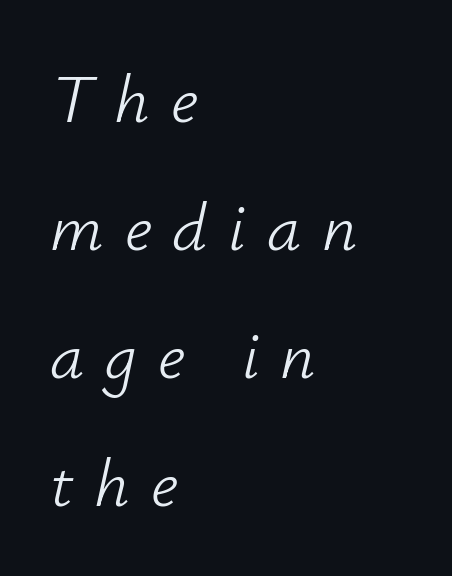
{"italic": "yes", "lean": "right", "slant_degrees": 12, "bold": "no", "weight": "light", "width": "normal", "stroke_contrast": "low", "x_height": "small", "monospaced": "no", "underline": "no", "align": "left", "line_spacing_ratio": 1.88, "letter_spacing": "wide", "letter_spacing_em": 0.31, "glyph_px": 68}
